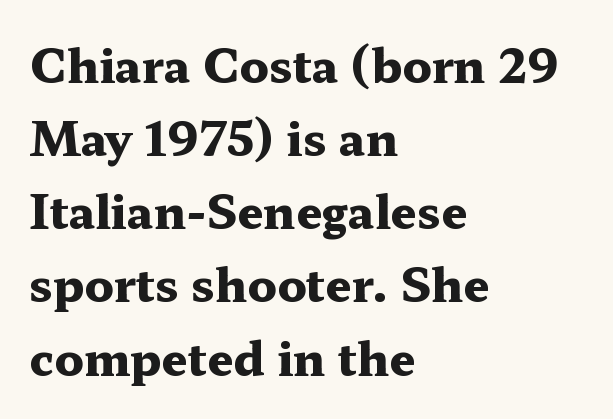
Q: Is the text bold? A: Yes.
Q: Is the text italic (slanted)? A: No, it is upright.
Q: Is the typeface a serif or a sans-serif typeface? A: Serif.
Q: Is the text underlined? A: No.
Q: How is the paragraph aligned? A: Left-aligned.
Q: Is the spacing between letters normal or unusually wide? A: Normal.
Q: Is the spacing between lines tight, normal or loose? A: Normal.
Q: Width (condensed, normal, or wide)? A: Wide.
Q: Stroke contrast? A: Medium.
Q: x-height? A: Medium.
Q: Monospaced? A: No.
